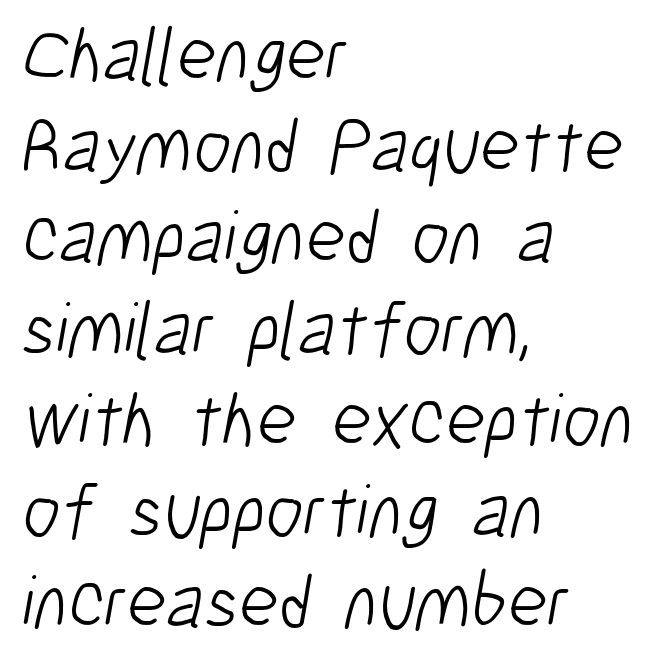
The image shows 76 px light, condensed sans-serif type; set left-aligned, line spacing 1.2x, normal letter spacing, not underlined; low stroke contrast and a medium x-height.
